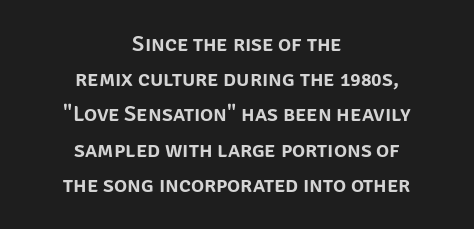
In terms of letterspacing, this is plain default setting. A normal amount of white space separates one row of letters from the next. The area under the type is left untouched. The lines in this sample share a center point and differ in where they start and stop.
